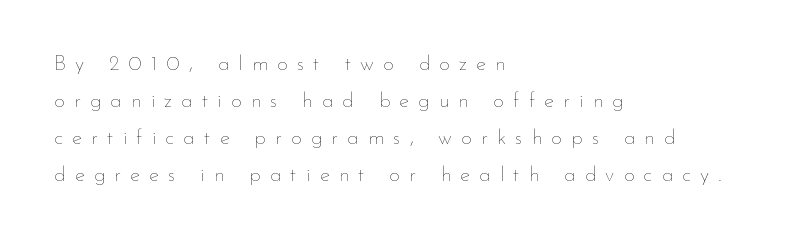
{"italic": "no", "bold": "no", "underline": "no", "align": "left", "line_spacing_ratio": 1.76, "letter_spacing": "wide", "letter_spacing_em": 0.44, "glyph_px": 21}
